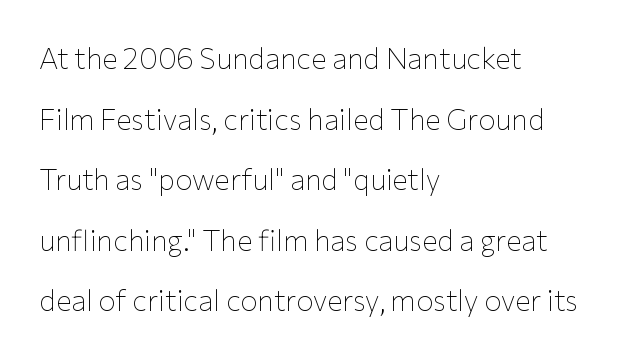
The image shows 29 px thin sans-serif type, upright; set left-aligned, loose line spacing (2.09x), normal letter spacing, not underlined; low stroke contrast and a medium x-height.
